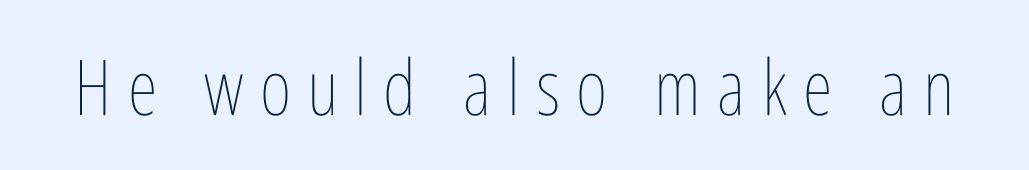
{"italic": "no", "bold": "no", "weight": "thin", "width": "condensed", "stroke_contrast": "low", "x_height": "medium", "monospaced": "no", "underline": "no", "letter_spacing": "wide", "letter_spacing_em": 0.21, "glyph_px": 77}
